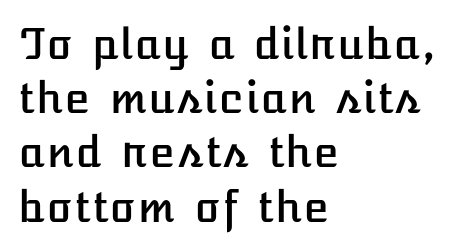
A typesetter would call this zero additional tracking. Upright lettering throughout. The passage shown stacks its lines at a standard gap. Beneath every word, the page is bare. A student would call this left alignment; a typographer would say flush left, rag right.
